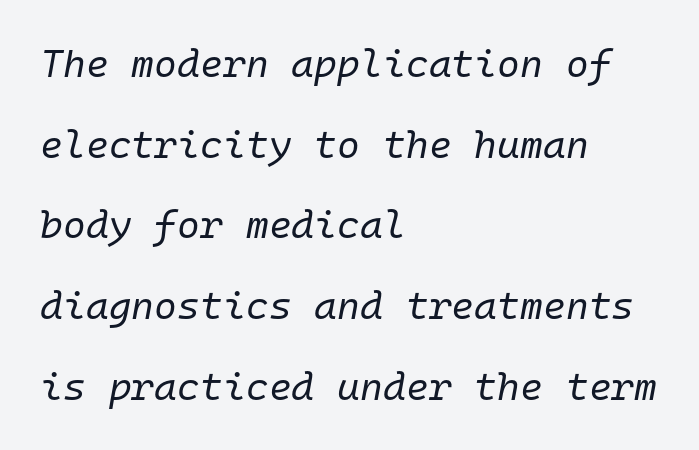
{"italic": "yes", "lean": "right", "slant_degrees": 10, "bold": "no", "weight": "regular", "width": "normal", "stroke_contrast": "low", "x_height": "medium", "monospaced": "yes", "underline": "no", "align": "left", "line_spacing": "loose", "line_spacing_ratio": 2.07, "letter_spacing": "normal", "letter_spacing_em": 0.0, "glyph_px": 39}
